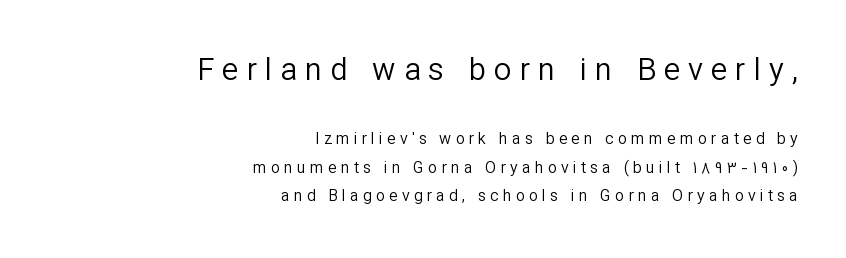
Do the characters align in a grid? No, the font is proportional. Serif or sans? Sans — the stroke terminals are bare. Letters have the restrained weight of plain body copy at most. What stands out about the letter spacing? Its width — letters are far apart. The space directly below the letters is spotless. Which chunk is bigger? The first one — the top block dwarfs the bottom.
